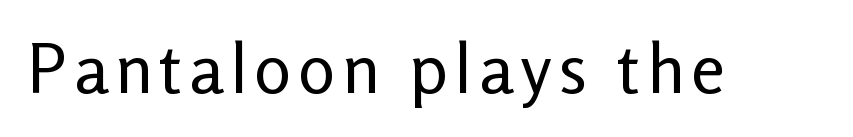
Q: Is the text bold? A: No.
Q: Is the text italic (slanted)? A: No, it is upright.
Q: Is the typeface a serif or a sans-serif typeface? A: Sans-serif.
Q: Is the text underlined? A: No.
Q: Width (condensed, normal, or wide)? A: Normal.
Q: Stroke contrast? A: Low.
Q: x-height? A: Medium.
Q: Monospaced? A: No.
